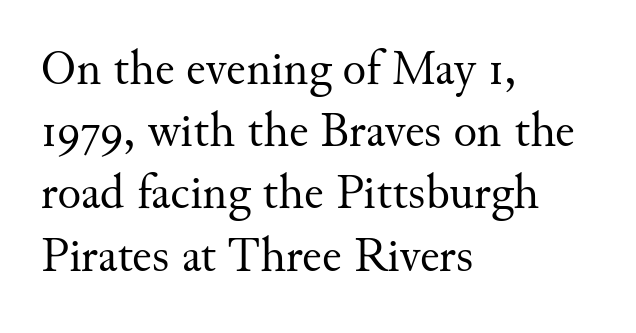
{"serif": "yes", "italic": "no", "bold": "no", "weight": "regular", "width": "normal", "stroke_contrast": "medium", "x_height": "small", "monospaced": "no", "underline": "no", "align": "left", "line_spacing": "normal", "line_spacing_ratio": 1.27, "letter_spacing": "normal", "letter_spacing_em": 0.0, "glyph_px": 49}
